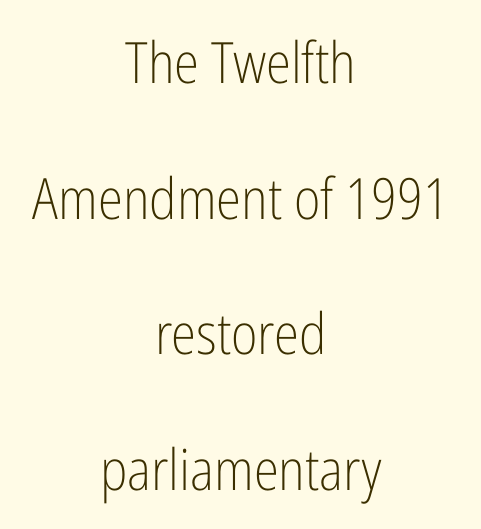
Q: Is the text bold? A: No.
Q: Is the text italic (slanted)? A: No, it is upright.
Q: Is the typeface a serif or a sans-serif typeface? A: Sans-serif.
Q: Is the text underlined? A: No.
Q: How is the paragraph aligned? A: Centered.
Q: Is the spacing between letters normal or unusually wide? A: Normal.
Q: Is the spacing between lines tight, normal or loose? A: Loose.
Q: Width (condensed, normal, or wide)? A: Condensed.
Q: Stroke contrast? A: Low.
Q: x-height? A: Medium.
Q: Monospaced? A: No.
